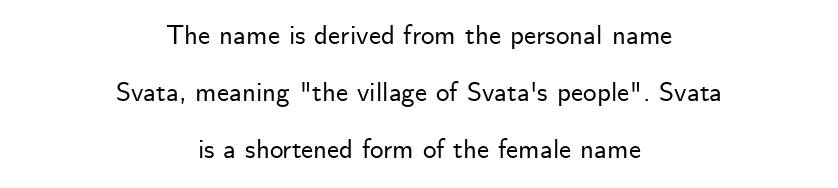
{"italic": "no", "underline": "no", "align": "center", "line_spacing": "loose", "line_spacing_ratio": 2.11, "letter_spacing": "normal", "letter_spacing_em": 0.0, "glyph_px": 27}
